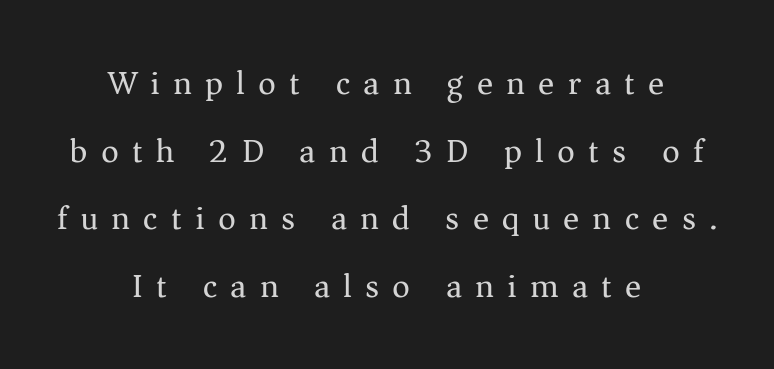
Q: Is the text bold? A: No.
Q: Is the text italic (slanted)? A: No, it is upright.
Q: Is the typeface a serif or a sans-serif typeface? A: Serif.
Q: Is the text underlined? A: No.
Q: How is the paragraph aligned? A: Centered.
Q: Is the spacing between letters normal or unusually wide? A: Unusually wide.
Q: Is the spacing between lines tight, normal or loose? A: Loose.
Q: Width (condensed, normal, or wide)? A: Normal.
Q: Stroke contrast? A: Medium.
Q: x-height? A: Medium.
Q: Monospaced? A: No.
